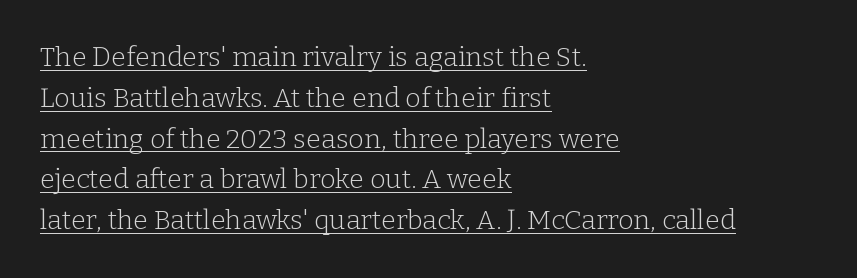
Baseline-to-baseline distance is the conventional proportion of letter height. The passage is arranged the way most books set body copy — flush left. This sample carries an underscore along the baseline area. Each stroke keeps to a modest, everyday thickness or less.
